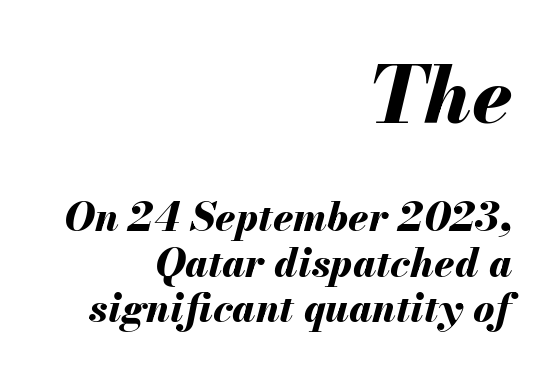
{"italic": "yes", "lean": "right", "slant_degrees": 13, "bold": "yes", "weight": "bold", "width": "normal", "stroke_contrast": "medium", "x_height": "small", "monospaced": "no", "underline": "no", "align": "right", "line_spacing": "tight", "line_spacing_ratio": 1.13, "letter_spacing": "normal", "letter_spacing_em": 0.0, "larger_block": "first", "size_ratio": 1.98, "glyph_px": 79}
